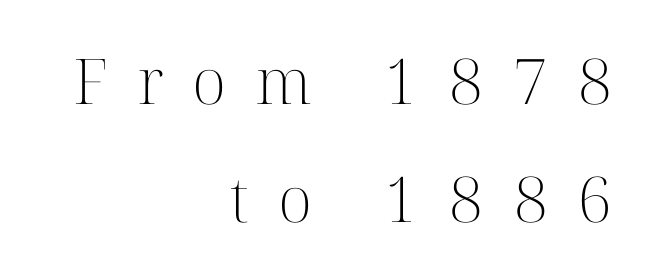
{"serif": "yes", "italic": "no", "bold": "no", "weight": "light", "width": "normal", "stroke_contrast": "high", "x_height": "medium", "monospaced": "no", "underline": "no", "align": "right", "line_spacing_ratio": 1.88, "letter_spacing": "wide", "letter_spacing_em": 0.46, "glyph_px": 63}
